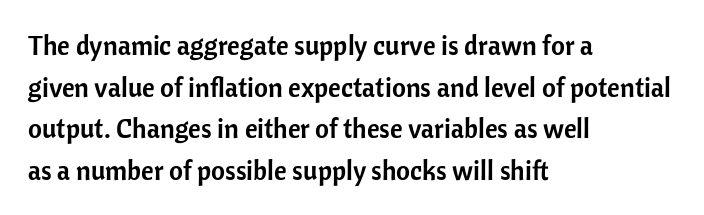
Q: Is the text italic (slanted)? A: No, it is upright.
Q: Is the text underlined? A: No.
Q: How is the paragraph aligned? A: Left-aligned.
Q: Is the spacing between letters normal or unusually wide? A: Normal.
Q: Is the spacing between lines tight, normal or loose? A: Normal.
